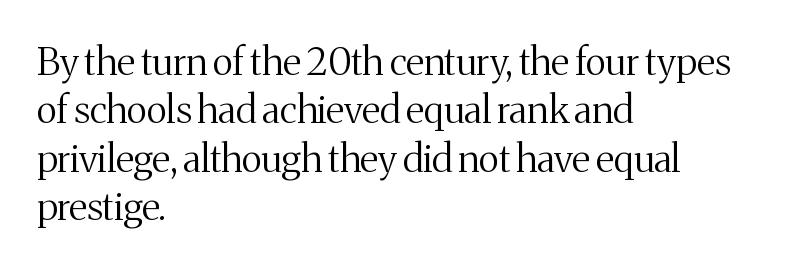
{"serif": "yes", "italic": "no", "bold": "no", "weight": "regular", "width": "normal", "stroke_contrast": "medium", "x_height": "medium", "monospaced": "no", "underline": "no", "align": "left", "line_spacing": "normal", "line_spacing_ratio": 1.27, "letter_spacing": "normal", "letter_spacing_em": 0.0, "glyph_px": 38}
